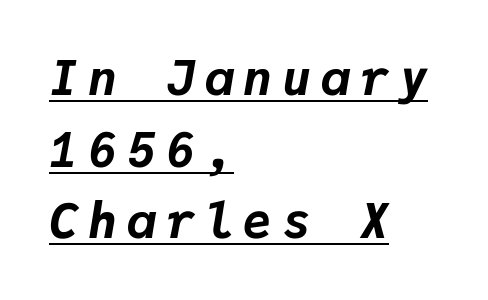
Q: Is the text bold? A: Yes.
Q: Is the text italic (slanted)? A: Yes, it leans right by about 9 degrees.
Q: Is the text underlined? A: Yes.
Q: How is the paragraph aligned? A: Left-aligned.
Q: Is the spacing between letters normal or unusually wide? A: Unusually wide.
Q: Is the spacing between lines tight, normal or loose? A: Normal.
Q: Width (condensed, normal, or wide)? A: Normal.
Q: Stroke contrast? A: Low.
Q: x-height? A: Medium.
Q: Monospaced? A: Yes.
